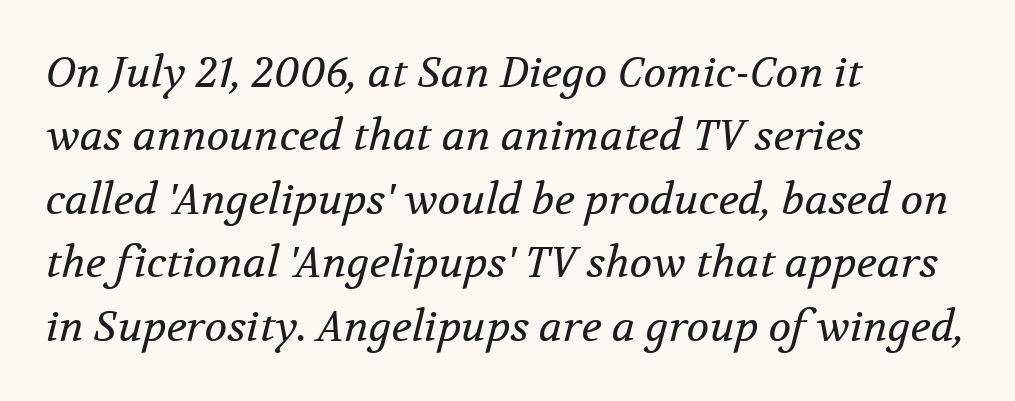
Weight: in the light-to-regular range. The face used here is proportionally spaced, like ordinary book or web type. The font family rendered here belongs to the serif group. A bare baseline throughout the passage.
